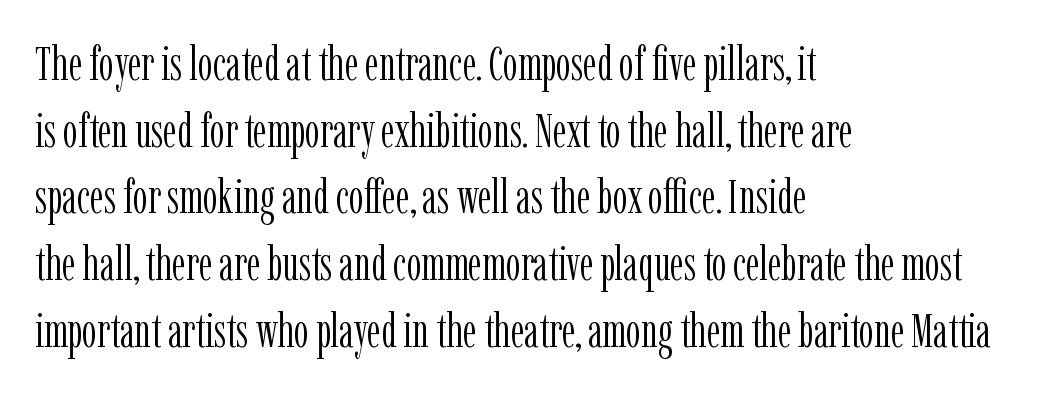
{"serif": "yes", "italic": "no", "bold": "no", "weight": "light", "width": "condensed", "stroke_contrast": "low", "x_height": "medium", "monospaced": "no", "underline": "no", "align": "left", "line_spacing": "normal", "line_spacing_ratio": 1.42, "letter_spacing": "normal", "letter_spacing_em": 0.0, "glyph_px": 47}
